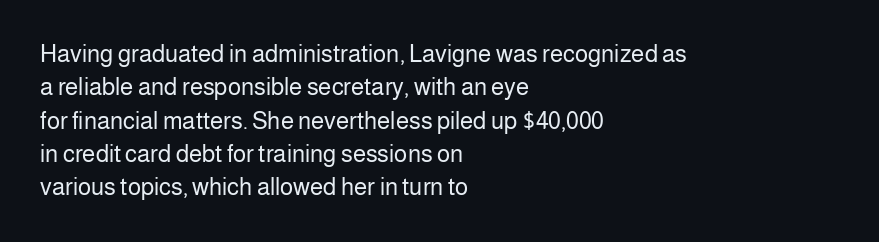
The letterforms sit at book weight or below. Posture: straight, roman, zero tilt. Tracking value appears to be zero — textbook default spacing. The passage shown stacks its lines at a standard gap. Is the block centered? No — it sits flush against the left margin. The foot of each line stays bare and open.
